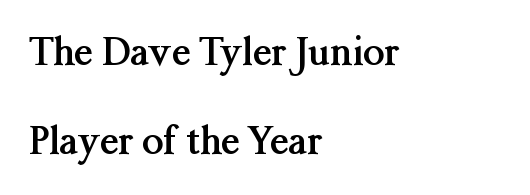
The image shows 38 px semibold serif type, upright; set left-aligned, loose line spacing (2.34x), normal letter spacing, not underlined; medium stroke contrast and a medium x-height.
